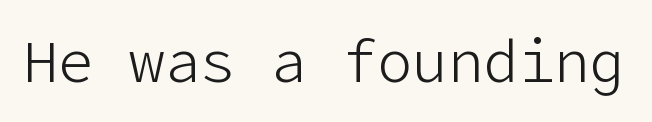
{"serif": "no", "italic": "no", "bold": "no", "weight": "light", "width": "normal", "stroke_contrast": "low", "x_height": "medium", "underline": "no", "letter_spacing": "normal", "letter_spacing_em": 0.0, "glyph_px": 59}
